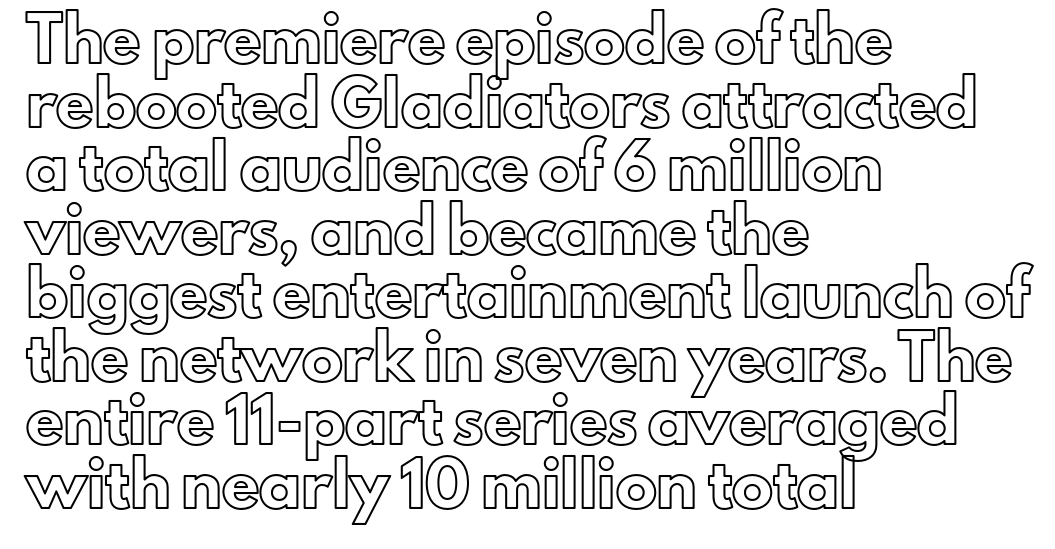
The gap between lines stays unmarked. Quick note: interline space is typical. Rendered with straight, roman letterforms. Does the copy run flush right? No — it runs flush left. The passage shown has conventional tracking throughout. The rendering uses natural spacing where letterforms have individual widths.
